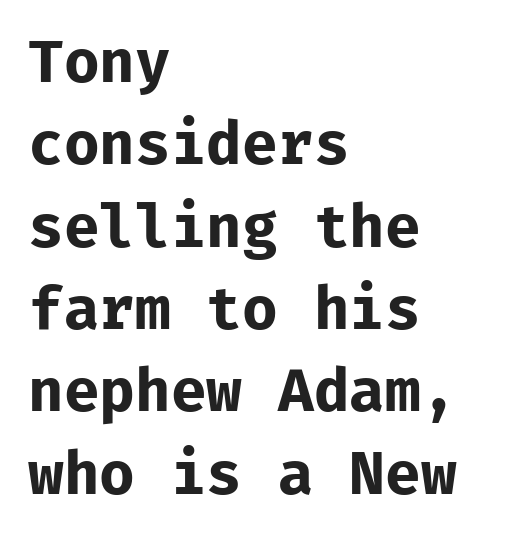
Q: Is the text bold? A: Yes.
Q: Is the text italic (slanted)? A: No, it is upright.
Q: Is the typeface a serif or a sans-serif typeface? A: Sans-serif.
Q: Is the text underlined? A: No.
Q: How is the paragraph aligned? A: Left-aligned.
Q: Is the spacing between letters normal or unusually wide? A: Normal.
Q: Is the spacing between lines tight, normal or loose? A: Normal.
Q: Width (condensed, normal, or wide)? A: Normal.
Q: Stroke contrast? A: Low.
Q: x-height? A: Medium.
